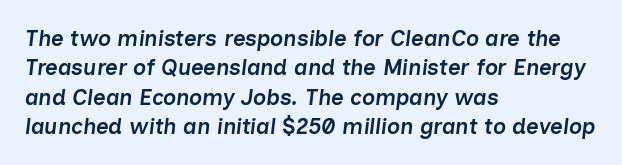
The line texture is even and compact thanks to regular tracking. The specimen reads as italic at a glance. The passage is arranged the way most books set body copy — flush left. Emphasis by weight is partial: semibold. Leading: standard. Unmarked baselines from the first word to the last.
